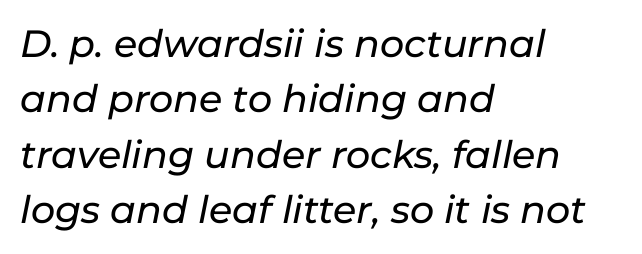
The image shows 38 px text type, italic (leaning right); set left-aligned, normal line spacing (1.46x), normal letter spacing, not underlined; low stroke contrast and a medium x-height.
